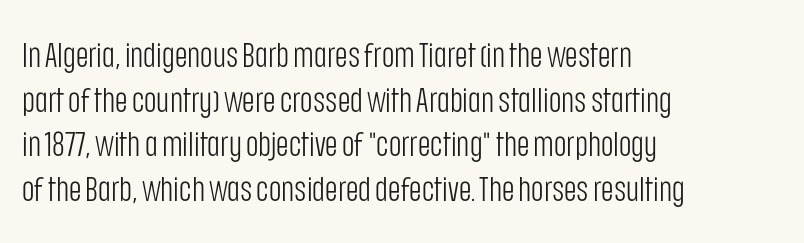
The image shows 34 px light, condensed sans-serif type, upright; set left-aligned, normal line spacing (1.31x), normal letter spacing, not underlined; low stroke contrast and a large x-height.
